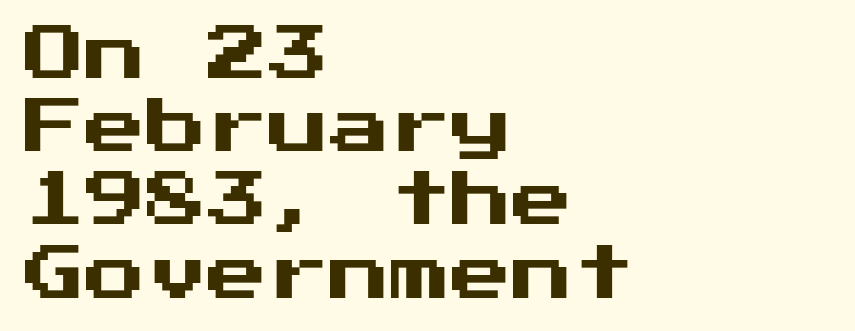
Q: Is the text italic (slanted)? A: No, it is upright.
Q: Is the typeface a serif or a sans-serif typeface? A: Sans-serif.
Q: Is the text underlined? A: No.
Q: How is the paragraph aligned? A: Left-aligned.
Q: Is the spacing between letters normal or unusually wide? A: Normal.
Q: Width (condensed, normal, or wide)? A: Normal.
Q: Stroke contrast? A: Medium.
Q: x-height? A: Medium.
